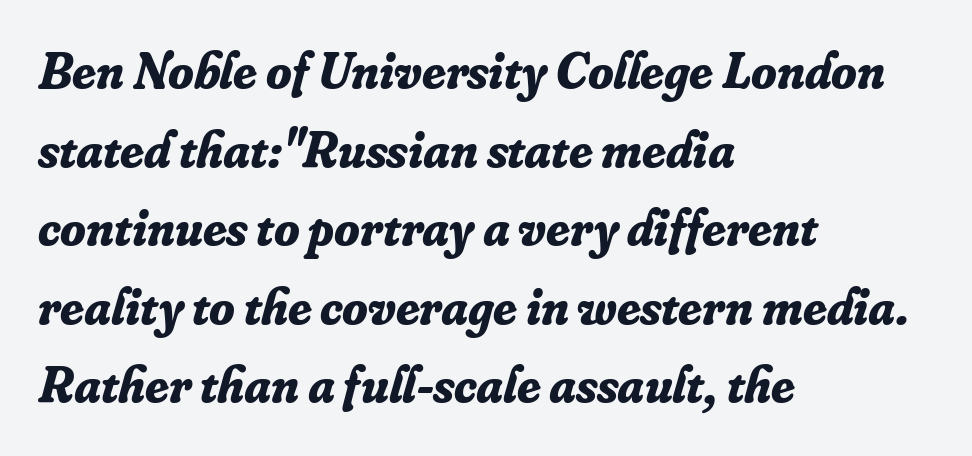
How are the letters spaced? Ordinarily, with no added tracking. The passage shown stacks its lines at a standard gap. These lines carry a lot of weight — the face is fully bold. The letters carry serifs — small finishing strokes at the ends of their stems. The paragraph shown leans on its left margin. Words float on clear page, feet unadorned.
